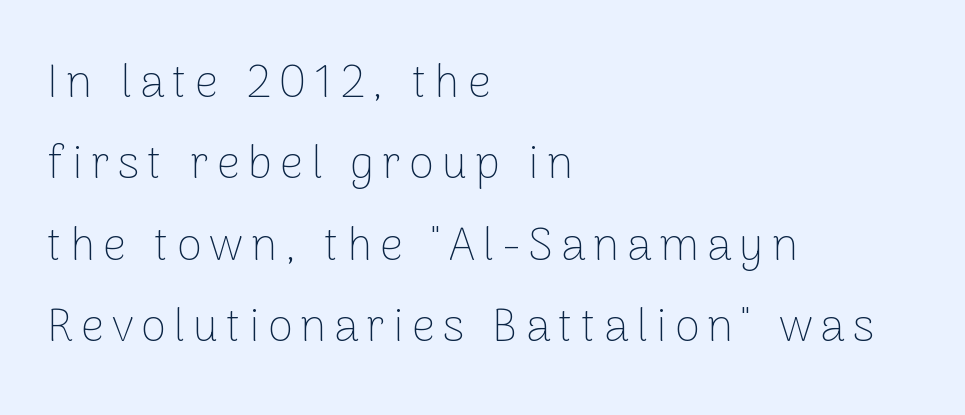
Does the type have serifs? No, each stem ends abruptly. Varying glyph widths throughout — classic text-font behaviour. The text block is weighted toward the left margin, trailing off unevenly rightward. The space beneath each line is pristine and unruled.
